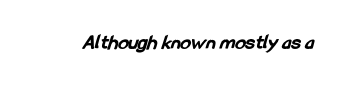
The image shows 21 px bold type; set normal letter spacing, not underlined.
